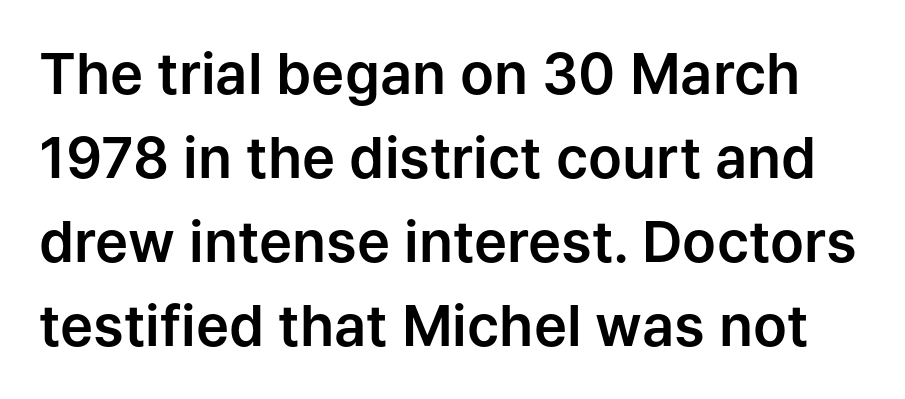
Q: Is the text italic (slanted)? A: No, it is upright.
Q: Is the typeface a serif or a sans-serif typeface? A: Sans-serif.
Q: Is the text underlined? A: No.
Q: Is the spacing between letters normal or unusually wide? A: Normal.
Q: Is the spacing between lines tight, normal or loose? A: Normal.
Q: Width (condensed, normal, or wide)? A: Normal.
Q: Stroke contrast? A: Low.
Q: x-height? A: Medium.
Q: Monospaced? A: No.
